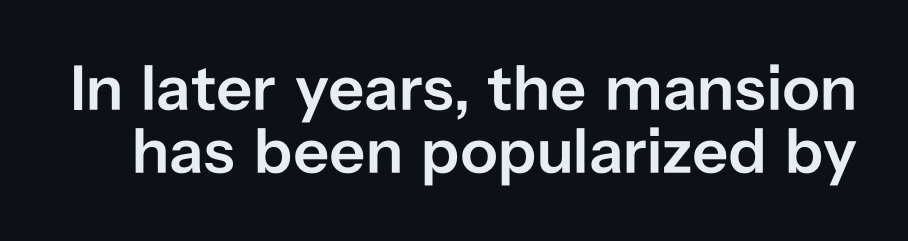
A typesetter would mark this as roman, not italic. Do the characters align in a grid? No, the font is proportional. This rendering leaves character spacing at its baseline value. Interline gaps are noticeably narrow in this sample. The font family rendered here belongs to the sans-serif group. This is the in-between weight designers call semibold or demi.
